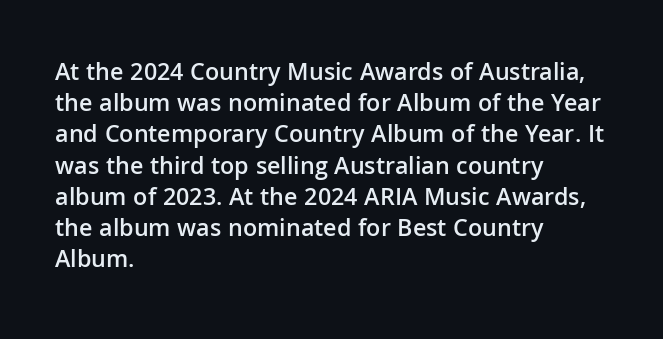
{"italic": "no", "bold": "semi", "underline": "no", "align": "left", "line_spacing": "normal", "line_spacing_ratio": 1.25, "letter_spacing": "normal", "letter_spacing_em": 0.0, "glyph_px": 25}
